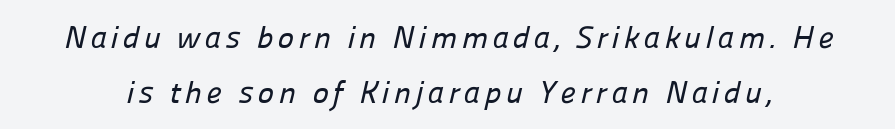
The image shows 31 px sans-serif type; set line spacing 1.77x, not underlined; low stroke contrast and a medium x-height.
